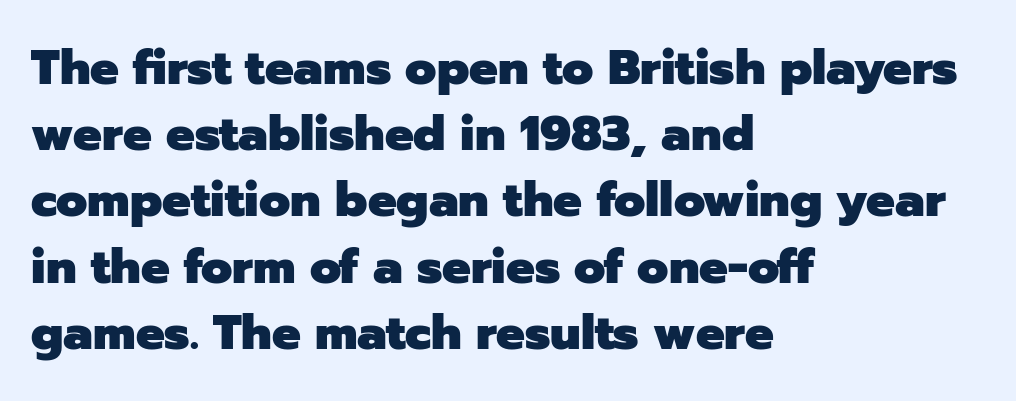
Ordinary non-slanted type is in use. The setting favours the left margin, as ordinary paragraphs usually do. Notice how thick the strokes are: this is what a full bold looks like. What stands out about the letter spacing? Nothing — it is the standard amount. The gap between lines stays unmarked. In terms of leading, this rendering sits right in the middle.
